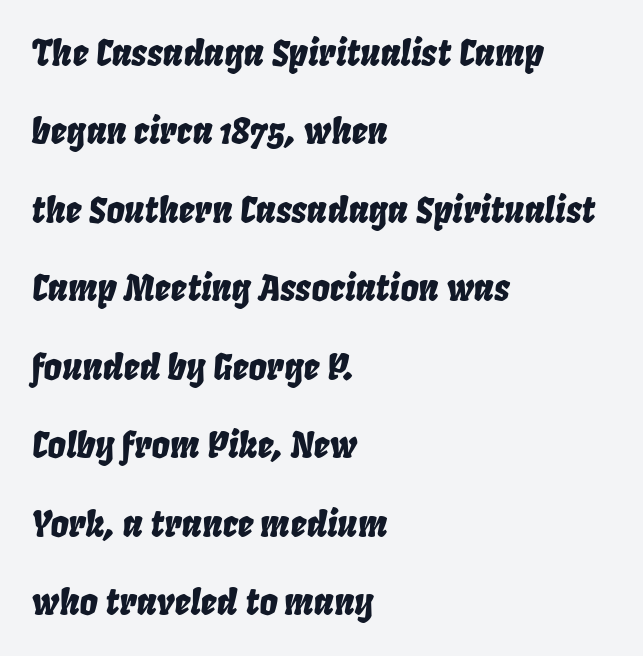
Q: Is the text italic (slanted)? A: Yes, it leans right by about 8 degrees.
Q: Is the text underlined? A: No.
Q: How is the paragraph aligned? A: Left-aligned.
Q: Is the spacing between letters normal or unusually wide? A: Normal.
Q: Is the spacing between lines tight, normal or loose? A: Loose.
Q: Width (condensed, normal, or wide)? A: Condensed.
Q: Stroke contrast? A: Low.
Q: x-height? A: Large.
Q: Monospaced? A: No.
